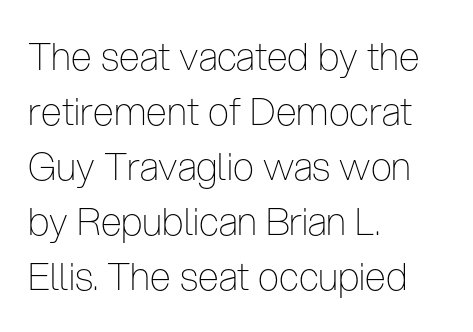
Q: Is the text bold? A: No.
Q: Is the text italic (slanted)? A: No, it is upright.
Q: Is the typeface a serif or a sans-serif typeface? A: Sans-serif.
Q: Is the text underlined? A: No.
Q: How is the paragraph aligned? A: Left-aligned.
Q: Is the spacing between letters normal or unusually wide? A: Normal.
Q: Is the spacing between lines tight, normal or loose? A: Normal.
Q: Width (condensed, normal, or wide)? A: Condensed.
Q: Stroke contrast? A: Low.
Q: x-height? A: Medium.
Q: Monospaced? A: No.
